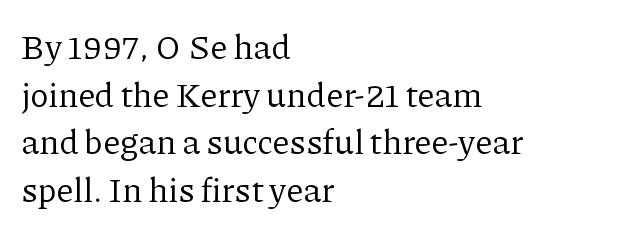
The glyphs are unaccompanied by any horizontal stroke below them. Heaviness? Minimal to ordinary, like unemphasized prose. Left-aligned paragraph, ragged on the right. Varying glyph widths throughout — classic text-font behaviour.
